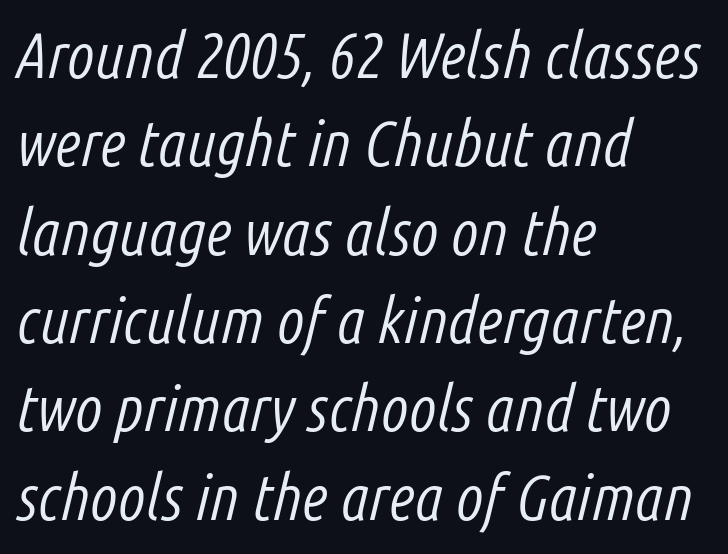
{"italic": "yes", "lean": "right", "slant_degrees": 14, "bold": "no", "weight": "light", "width": "condensed", "stroke_contrast": "low", "x_height": "medium", "monospaced": "no", "underline": "no", "align": "left", "line_spacing": "normal", "line_spacing_ratio": 1.38, "letter_spacing": "normal", "letter_spacing_em": 0.0, "glyph_px": 64}
